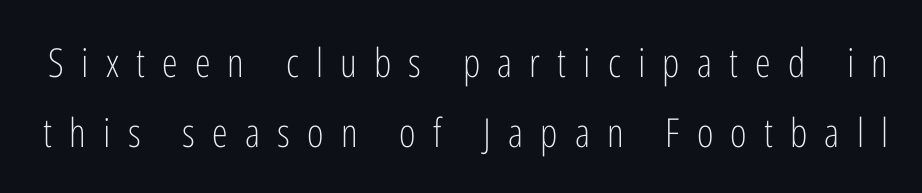
{"serif": "no", "italic": "no", "bold": "no", "weight": "light", "width": "condensed", "stroke_contrast": "low", "x_height": "medium", "monospaced": "no", "underline": "no", "line_spacing_ratio": 1.74, "letter_spacing": "wide", "letter_spacing_em": 0.43, "glyph_px": 40}
